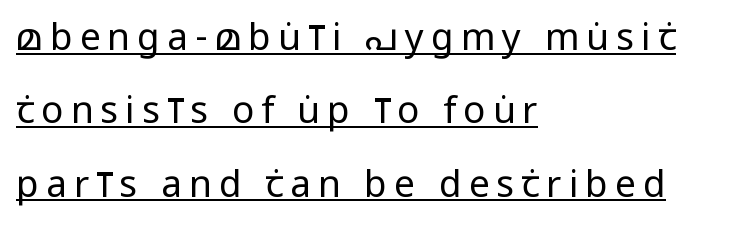
{"serif": "no", "italic": "no", "bold": "no", "weight": "regular", "width": "condensed", "stroke_contrast": "low", "x_height": "large", "monospaced": "no", "underline": "yes", "align": "left", "line_spacing": "loose", "line_spacing_ratio": 1.98, "glyph_px": 37}
